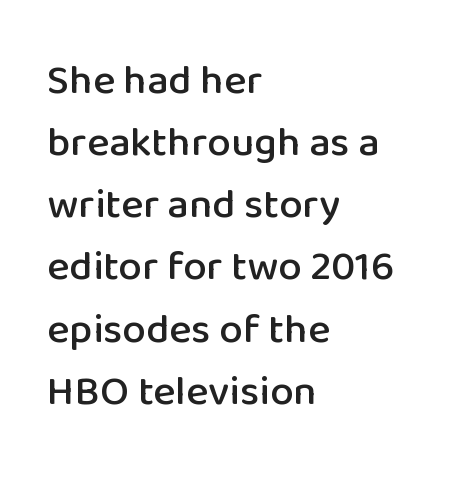
The image shows 42 px sans-serif type, upright; set left-aligned, normal line spacing (1.48x), normal letter spacing, not underlined; low stroke contrast and a medium x-height.
